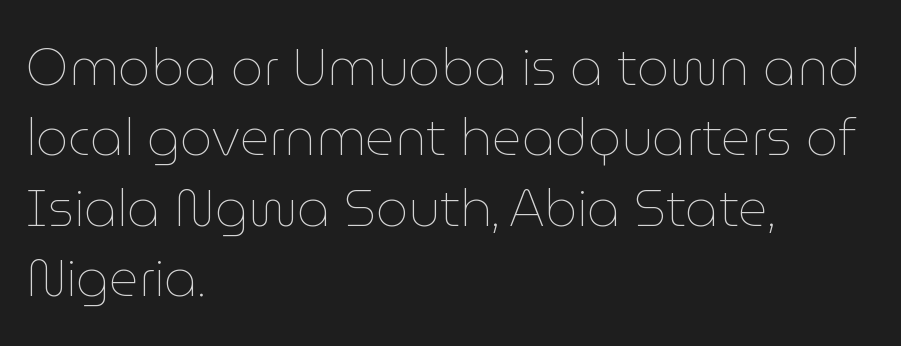
{"italic": "no", "bold": "no", "weight": "thin", "width": "normal", "stroke_contrast": "low", "x_height": "medium", "monospaced": "no", "underline": "no", "align": "left", "line_spacing": "normal", "line_spacing_ratio": 1.38, "letter_spacing": "normal", "letter_spacing_em": 0.0, "glyph_px": 51}
